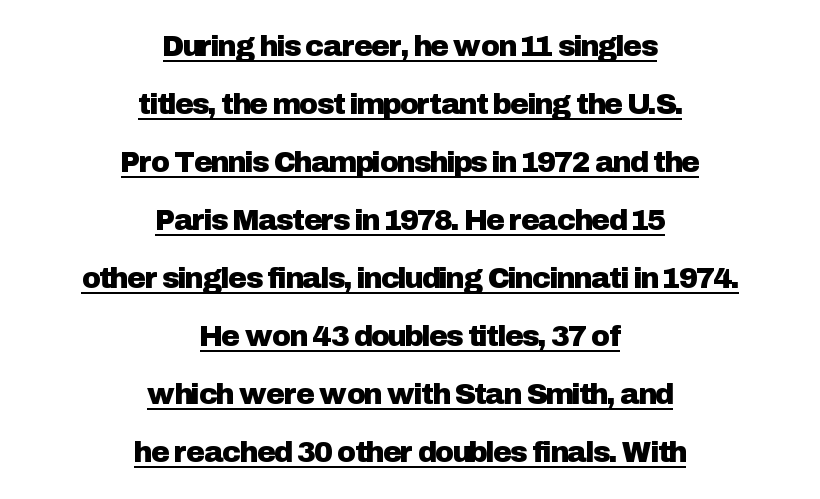
Q: Is the text italic (slanted)? A: No, it is upright.
Q: Is the typeface a serif or a sans-serif typeface? A: Sans-serif.
Q: Is the text underlined? A: Yes.
Q: How is the paragraph aligned? A: Centered.
Q: Is the spacing between letters normal or unusually wide? A: Normal.
Q: Is the spacing between lines tight, normal or loose? A: Loose.
Q: Width (condensed, normal, or wide)? A: Normal.
Q: Stroke contrast? A: Low.
Q: x-height? A: Medium.
Q: Monospaced? A: No.
